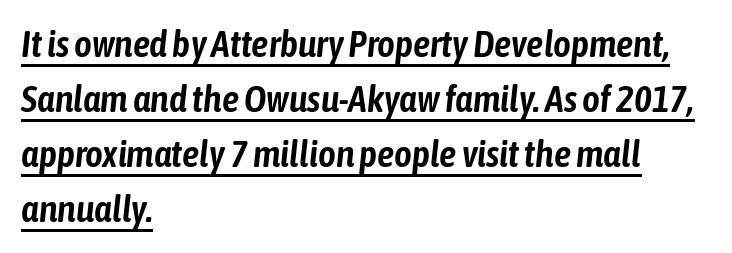
Looks like regular typesetting: each glyph gets only the width it needs. The line-height multiplier appears to be the usual default. Underlined type. The glyphs look as if they've been sheared to an angle. The letterforms sit shoulder to shoulder at normal distance.
